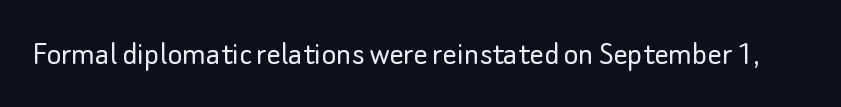
The image shows 35 px light sans-serif type, upright; set normal letter spacing, not underlined; low stroke contrast and a small x-height.
